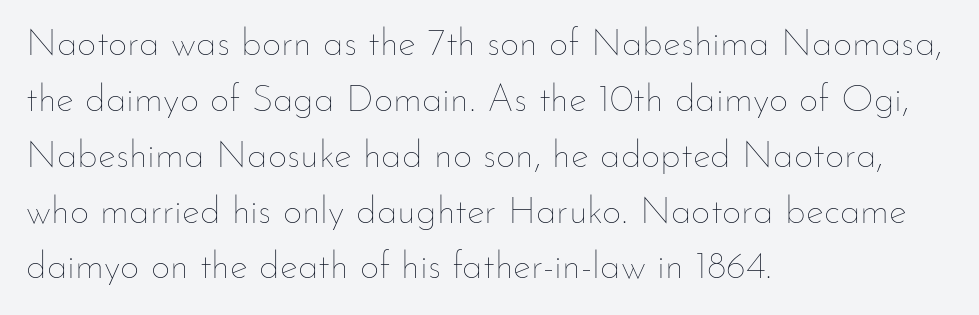
{"italic": "no", "bold": "no", "weight": "thin", "width": "normal", "stroke_contrast": "low", "x_height": "small", "monospaced": "no", "underline": "no", "align": "left", "line_spacing": "normal", "line_spacing_ratio": 1.47, "letter_spacing": "normal", "letter_spacing_em": 0.0, "glyph_px": 38}
